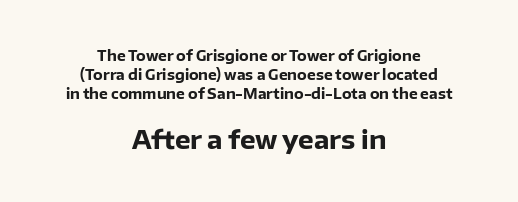
The image shows 25 px bold type, upright; set centered, normal line spacing (1.36x), normal letter spacing, not underlined; the second (bottom) block is 1.79x larger.
